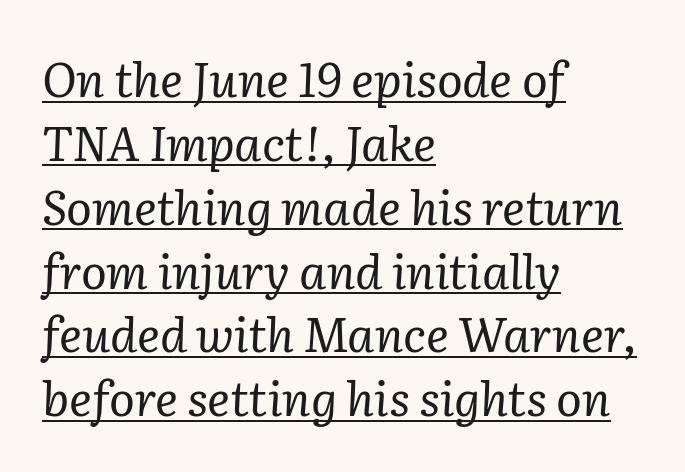
Q: Is the text bold? A: No.
Q: Is the text italic (slanted)? A: Yes, it leans right by about 2 degrees.
Q: Is the typeface a serif or a sans-serif typeface? A: Serif.
Q: Is the text underlined? A: Yes.
Q: How is the paragraph aligned? A: Left-aligned.
Q: Is the spacing between letters normal or unusually wide? A: Normal.
Q: Is the spacing between lines tight, normal or loose? A: Normal.
Q: Width (condensed, normal, or wide)? A: Normal.
Q: Stroke contrast? A: Low.
Q: x-height? A: Medium.
Q: Monospaced? A: No.
